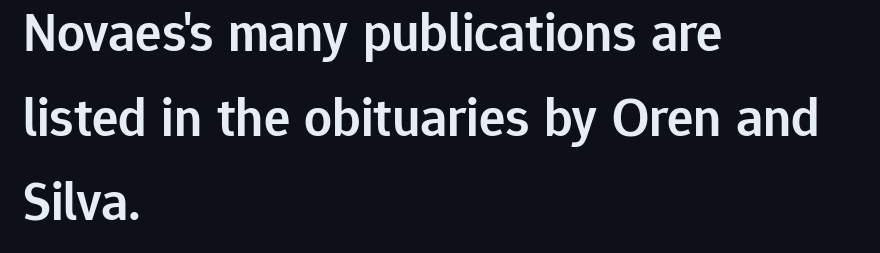
{"serif": "no", "italic": "no", "bold": "semi", "weight": "semibold", "width": "normal", "stroke_contrast": "low", "x_height": "medium", "monospaced": "no", "underline": "no", "align": "left", "line_spacing": "normal", "line_spacing_ratio": 1.54, "letter_spacing": "normal", "letter_spacing_em": 0.0, "glyph_px": 55}
